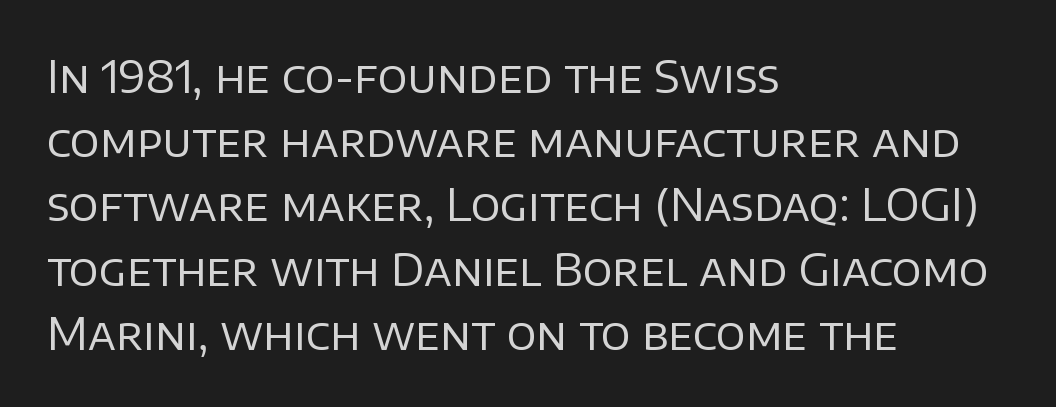
Words appear dense and cohesive because spacing is normal. Spacing verdict: proportional, widths tailored to each character. Any mark beneath the type? The region is blank. The characters are drawn with everyday or finer stroke widths.
